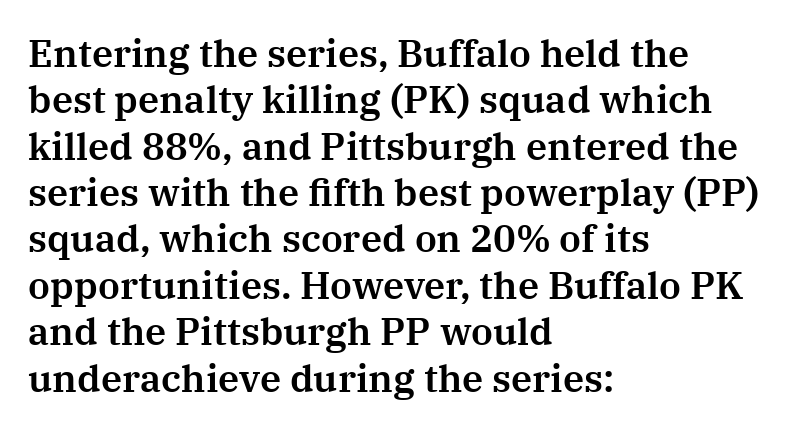
The image shows 38 px serif type, upright; set left-aligned, line spacing 1.22x, normal letter spacing, not underlined; medium stroke contrast and a medium x-height.
